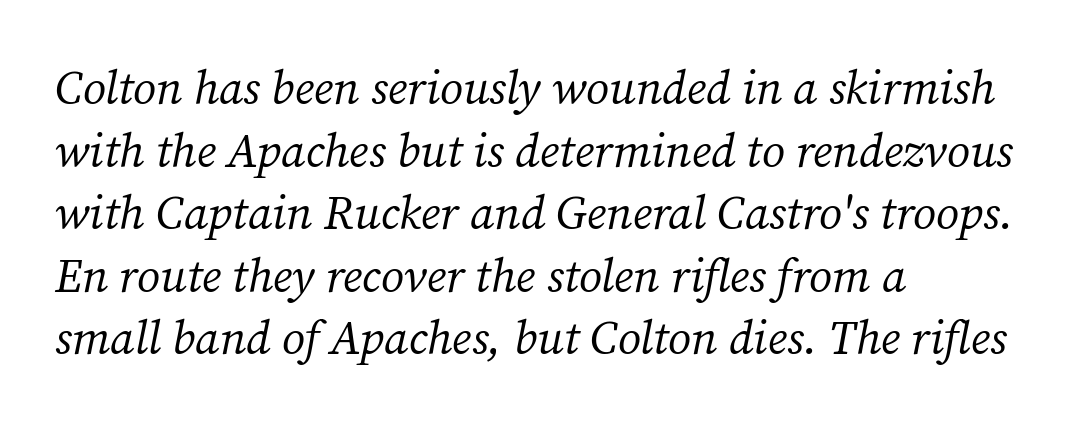
Line spacing here is normal. The face used here has a pronounced slope to its letters. This is not heavy type; no bold has been used. The passage shown is typed in a proportional face where columns would drift. Unmarked baselines from the first word to the last. No extra tracking has been applied to these lines.
